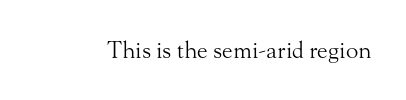
{"italic": "no", "bold": "no", "underline": "no", "letter_spacing": "normal", "letter_spacing_em": 0.0, "glyph_px": 23}
